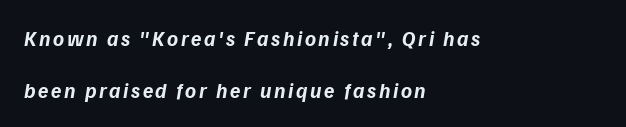
Descenders are the only things crossing below the line. All the whitespace from short lines collects on the right. Is the type bold? Yes — the strokes are clearly thick and heavy. Students, observe: this is what heavily led, spacious text looks like.
